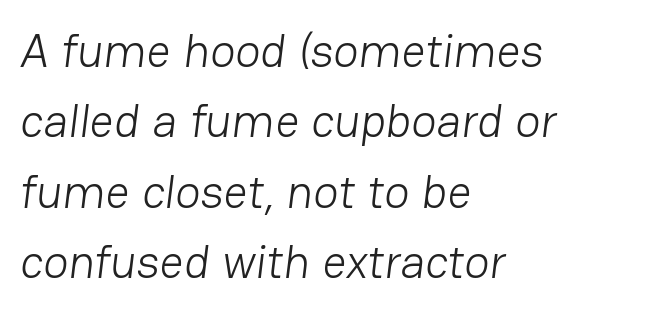
The letters sit at their default tracking, neither squeezed nor spread. Casual observation: everything's shoved over to the left. Summary of weight: not heavy and not bold. You could not count columns in this text — the font is proportionally spaced. Summary of vertical rhythm: regular, with standard interline spacing.
